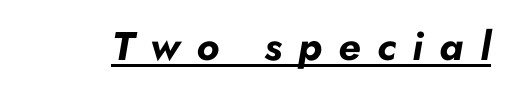
{"italic": "yes", "lean": "right", "slant_degrees": 10, "bold": "yes", "weight": "bold", "width": "normal", "stroke_contrast": "low", "x_height": "small", "monospaced": "no", "underline": "yes", "letter_spacing": "wide", "letter_spacing_em": 0.41, "glyph_px": 40}
